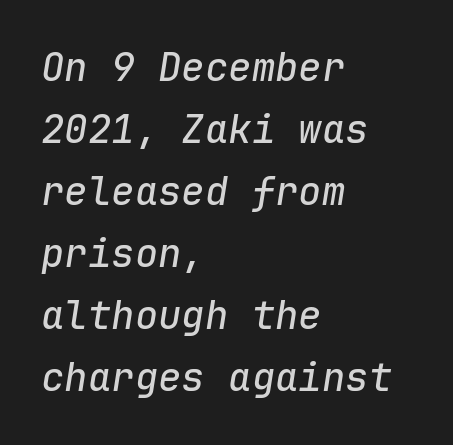
{"italic": "yes", "lean": "right", "slant_degrees": 9, "width": "normal", "stroke_contrast": "low", "x_height": "medium", "monospaced": "yes", "underline": "no", "align": "left", "line_spacing": "normal", "line_spacing_ratio": 1.59, "letter_spacing": "normal", "letter_spacing_em": 0.0, "glyph_px": 39}
